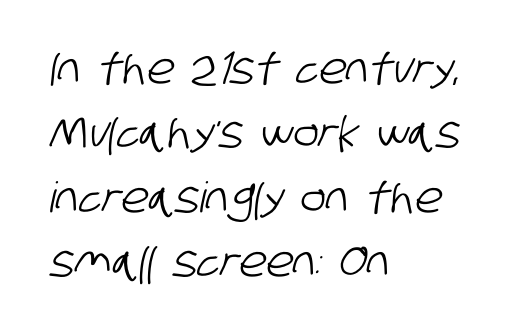
{"serif": "no", "width": "condensed", "stroke_contrast": "low", "x_height": "large", "monospaced": "no", "underline": "no", "align": "left", "line_spacing": "normal", "line_spacing_ratio": 1.53, "letter_spacing": "normal", "letter_spacing_em": 0.0, "glyph_px": 42}
